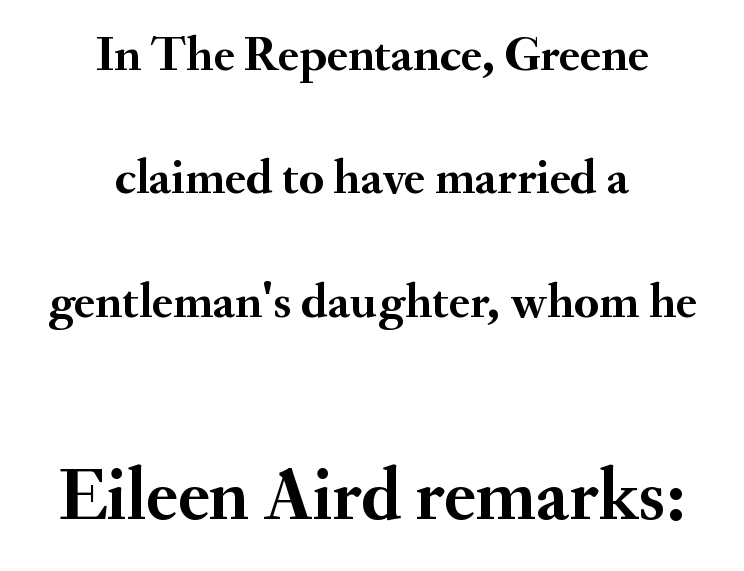
The setting favours the middle, as headings and verse often do. The following chunk of copy outweighs the initial chunk in type size. It's the straight-up-and-down kind of type. One glance says open: line gaps are wider than usual.
